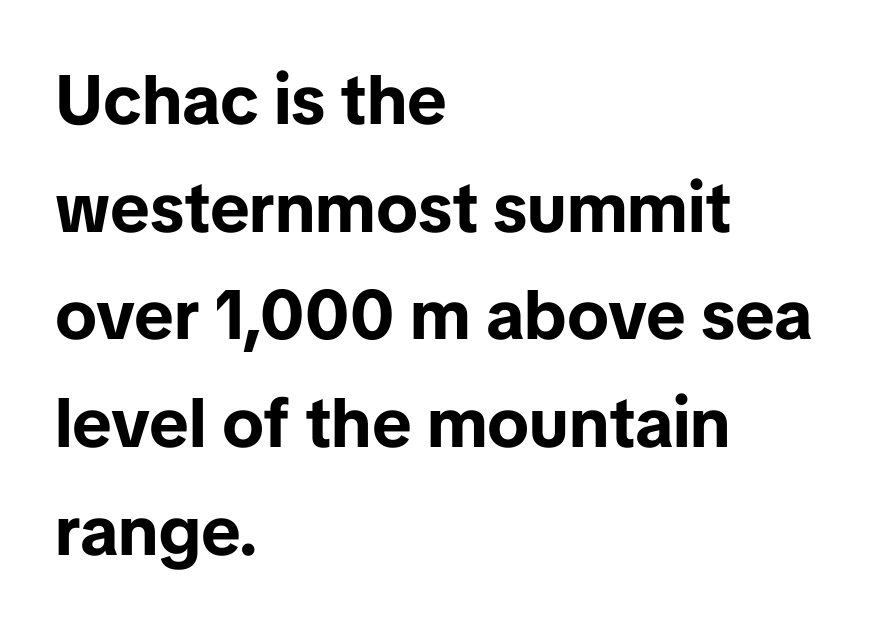
{"serif": "no", "italic": "no", "bold": "yes", "weight": "bold", "width": "normal", "stroke_contrast": "low", "x_height": "medium", "monospaced": "no", "underline": "no", "align": "left", "line_spacing": "normal", "line_spacing_ratio": 1.56, "letter_spacing": "normal", "letter_spacing_em": 0.0, "glyph_px": 69}
